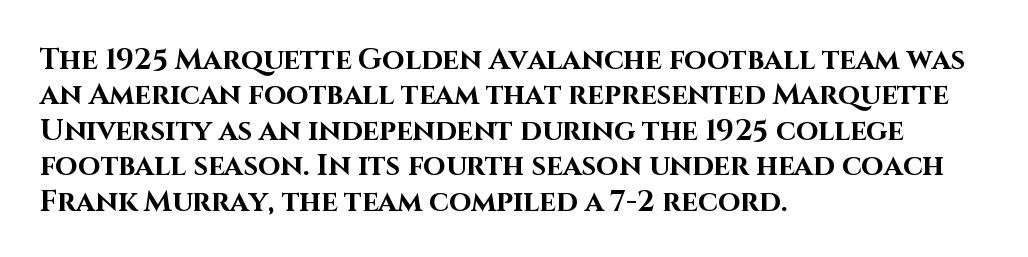
The image shows 29 px bold sans-serif type, upright; set left-aligned, line spacing 1.22x, normal letter spacing, not underlined; high stroke contrast and a large x-height.
